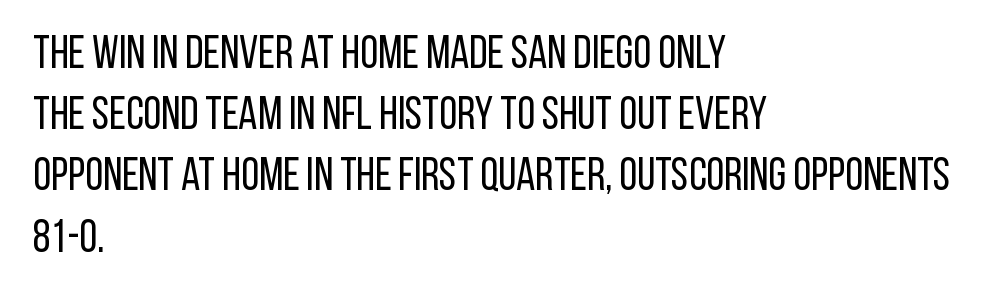
The image shows 46 px regular-weight, condensed sans-serif type, upright; set left-aligned, normal line spacing (1.33x), normal letter spacing, not underlined; low stroke contrast and a large x-height.
